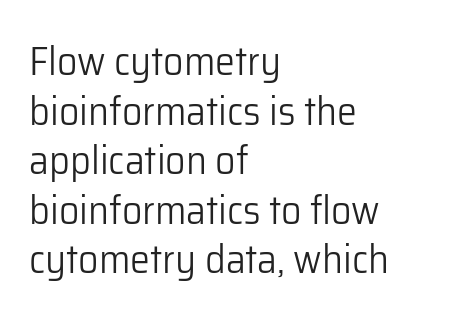
Heaviness? Minimal to ordinary, like unemphasized prose. Glyph-to-glyph distance matches everyday printed text. Quick note: underline off. Spacing verdict: proportional, widths tailored to each character. Each line starts at the same left margin while the right side varies. Check where the strokes stop: nothing finishes them off — pure sans.
